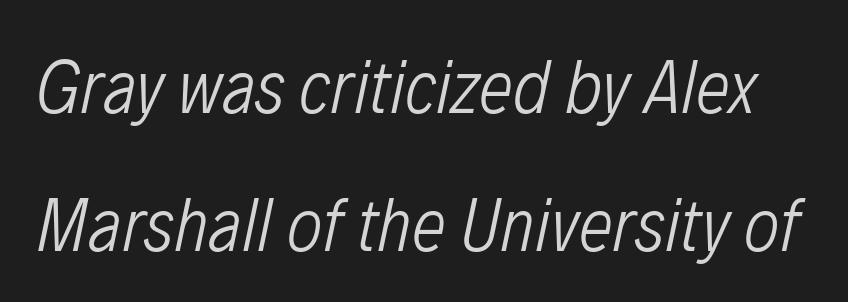
Q: Is the text bold? A: No.
Q: Is the text italic (slanted)? A: Yes, it leans right by about 12 degrees.
Q: Is the text underlined? A: No.
Q: Is the spacing between letters normal or unusually wide? A: Normal.
Q: Width (condensed, normal, or wide)? A: Condensed.
Q: Stroke contrast? A: Low.
Q: x-height? A: Medium.
Q: Monospaced? A: No.
